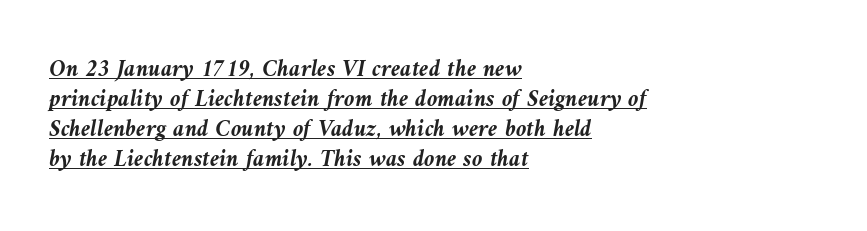
{"italic": "yes", "lean": "left", "slant_degrees": 10, "bold": "yes", "underline": "yes", "align": "left", "line_spacing": "normal", "line_spacing_ratio": 1.25, "letter_spacing": "normal", "letter_spacing_em": 0.0, "glyph_px": 24}
